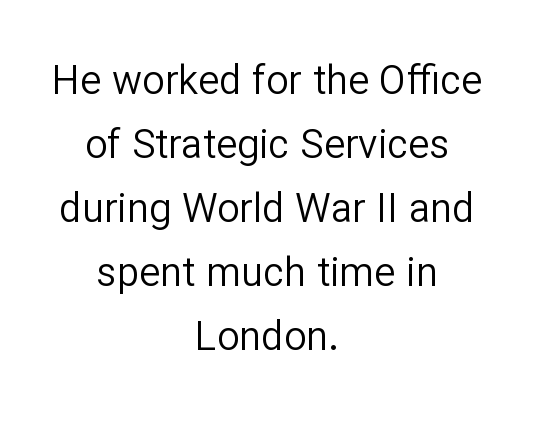
Q: Is the text bold? A: No.
Q: Is the text italic (slanted)? A: No, it is upright.
Q: Is the typeface a serif or a sans-serif typeface? A: Sans-serif.
Q: Is the text underlined? A: No.
Q: How is the paragraph aligned? A: Centered.
Q: Is the spacing between letters normal or unusually wide? A: Normal.
Q: Is the spacing between lines tight, normal or loose? A: Normal.
Q: Width (condensed, normal, or wide)? A: Normal.
Q: Stroke contrast? A: Low.
Q: x-height? A: Medium.
Q: Monospaced? A: No.
